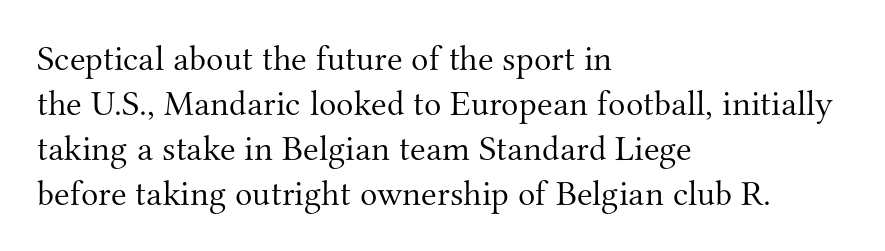
The image shows 36 px light serif type, upright; set left-aligned, normal line spacing (1.25x), normal letter spacing, not underlined; medium stroke contrast and a small x-height.
